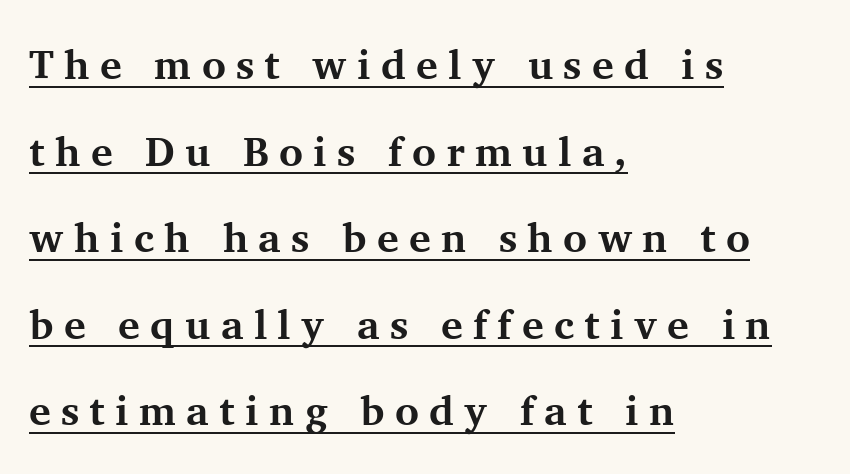
Q: Is the text bold? A: Yes.
Q: Is the text italic (slanted)? A: No, it is upright.
Q: Is the typeface a serif or a sans-serif typeface? A: Serif.
Q: Is the text underlined? A: Yes.
Q: How is the paragraph aligned? A: Left-aligned.
Q: Is the spacing between letters normal or unusually wide? A: Unusually wide.
Q: Is the spacing between lines tight, normal or loose? A: Loose.
Q: Width (condensed, normal, or wide)? A: Normal.
Q: Stroke contrast? A: Medium.
Q: x-height? A: Medium.
Q: Monospaced? A: No.
